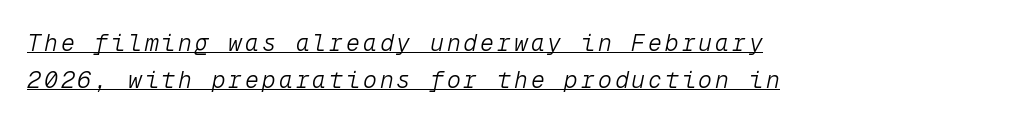
The image shows 23 px text type, italic (leaning right); set left-aligned, normal line spacing (1.59x), underlined.
